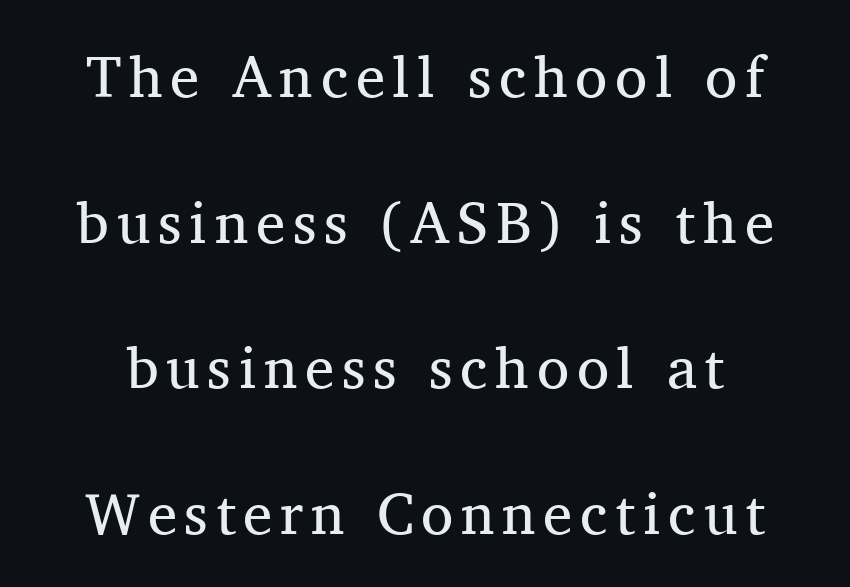
The image shows 59 px regular-weight serif type, upright; set centered, loose line spacing (2.47x), not underlined; medium stroke contrast and a medium x-height.
